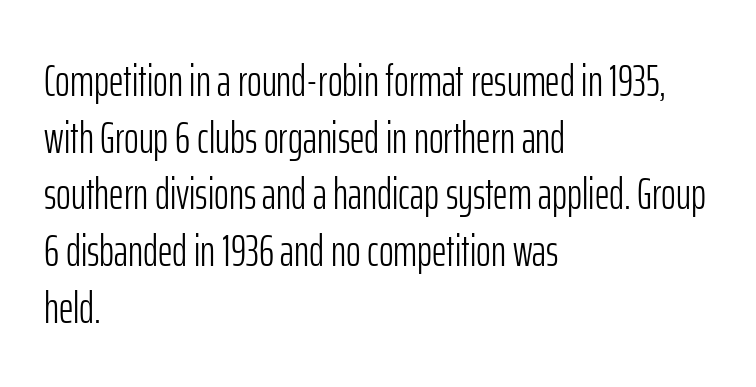
The image shows 45 px light, condensed sans-serif type, upright; set left-aligned, normal line spacing (1.26x), normal letter spacing, not underlined; low stroke contrast and a medium x-height.
